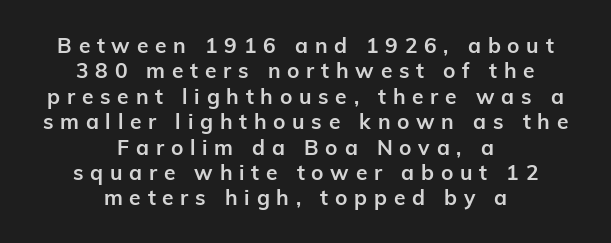
Q: Is the text bold? A: Yes.
Q: Is the text italic (slanted)? A: No, it is upright.
Q: Is the text underlined? A: No.
Q: How is the paragraph aligned? A: Centered.
Q: Is the spacing between letters normal or unusually wide? A: Unusually wide.
